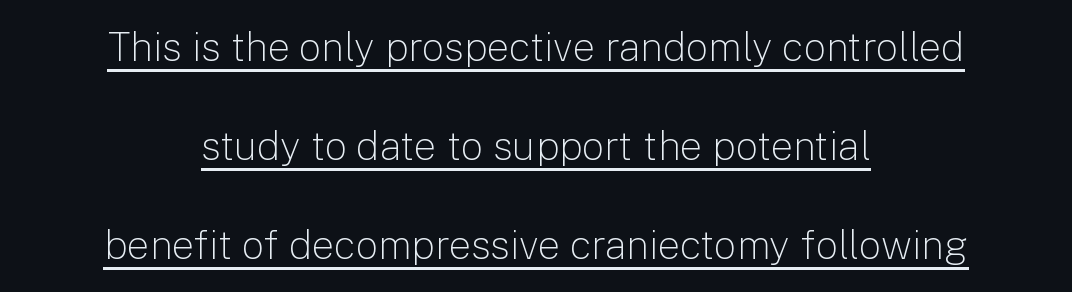
Q: Is the text bold? A: No.
Q: Is the text italic (slanted)? A: No, it is upright.
Q: Is the typeface a serif or a sans-serif typeface? A: Sans-serif.
Q: Is the text underlined? A: Yes.
Q: How is the paragraph aligned? A: Centered.
Q: Is the spacing between letters normal or unusually wide? A: Normal.
Q: Is the spacing between lines tight, normal or loose? A: Loose.
Q: Width (condensed, normal, or wide)? A: Normal.
Q: Stroke contrast? A: Low.
Q: x-height? A: Medium.
Q: Monospaced? A: No.
